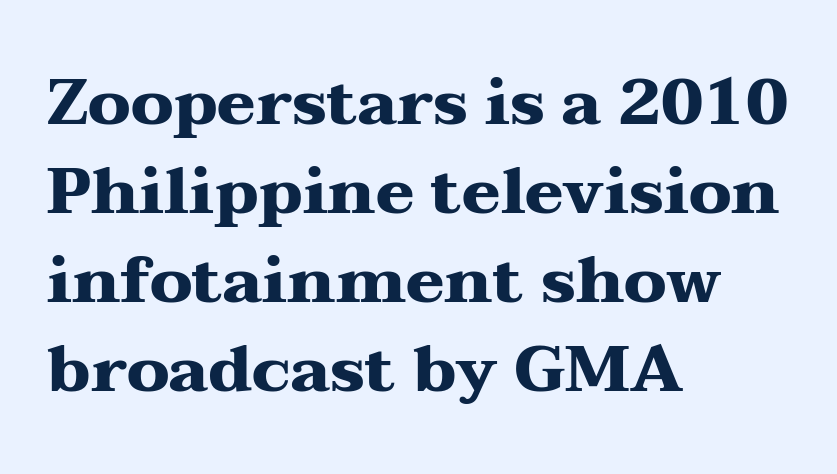
{"serif": "yes", "italic": "no", "bold": "yes", "weight": "heavy", "width": "wide", "stroke_contrast": "medium", "x_height": "medium", "monospaced": "no", "underline": "no", "align": "left", "line_spacing": "normal", "line_spacing_ratio": 1.37, "letter_spacing": "normal", "letter_spacing_em": 0.0, "glyph_px": 65}
